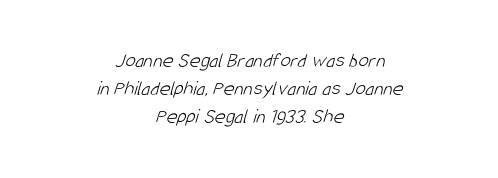
Q: Is the text bold? A: No.
Q: Is the text underlined? A: No.
Q: How is the paragraph aligned? A: Centered.
Q: Is the spacing between letters normal or unusually wide? A: Normal.
Q: Is the spacing between lines tight, normal or loose? A: Normal.
